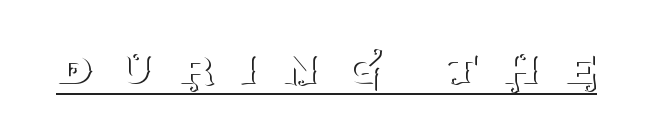
{"serif": "yes", "italic": "no", "bold": "no", "weight": "thin", "width": "normal", "stroke_contrast": "medium", "x_height": "large", "monospaced": "no", "underline": "yes", "letter_spacing": "wide", "letter_spacing_em": 0.47, "glyph_px": 55}
